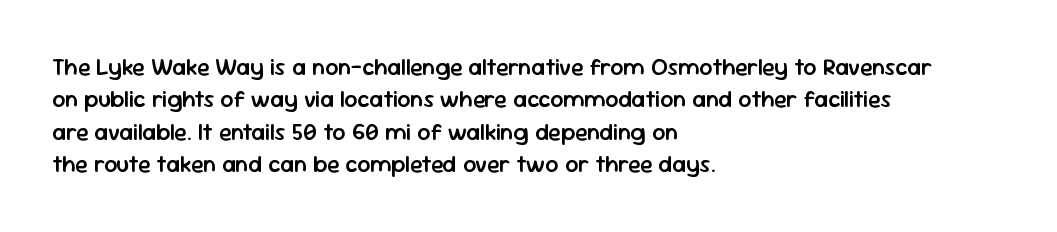
{"italic": "no", "bold": "semi", "underline": "no", "align": "left", "line_spacing": "normal", "line_spacing_ratio": 1.41, "letter_spacing": "normal", "letter_spacing_em": 0.0, "glyph_px": 23}
